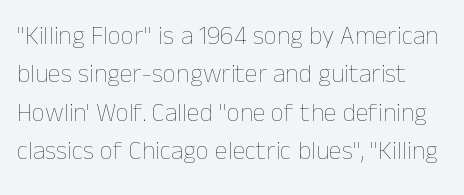
The zone under the glyphs is completely vacant. Between one letter and the next there's only the usual sliver of space. A normal amount of white space separates one row of letters from the next. No extra ink here — the face is not bold.
